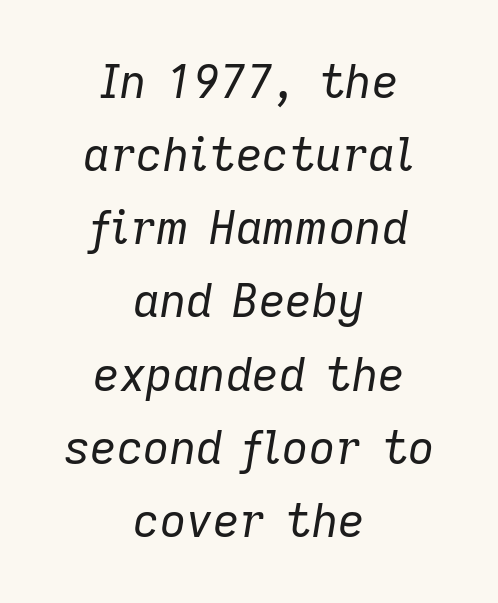
Q: Is the text bold? A: No.
Q: Is the text italic (slanted)? A: Yes, it leans right by about 9 degrees.
Q: Is the text underlined? A: No.
Q: How is the paragraph aligned? A: Centered.
Q: Is the spacing between letters normal or unusually wide? A: Normal.
Q: Is the spacing between lines tight, normal or loose? A: Normal.
Q: Width (condensed, normal, or wide)? A: Normal.
Q: Stroke contrast? A: Low.
Q: x-height? A: Medium.
Q: Monospaced? A: No.
